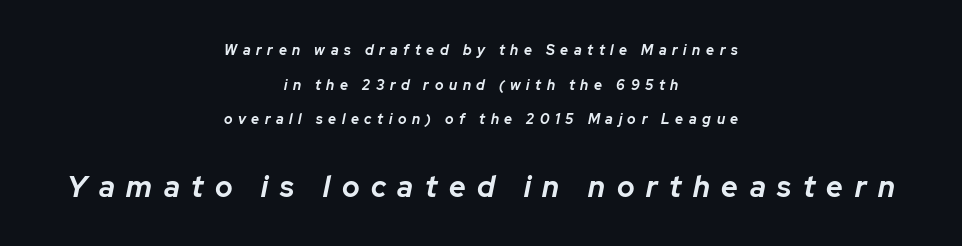
Q: Is the text bold? A: Yes.
Q: Is the text italic (slanted)? A: Yes, it leans right by about 12 degrees.
Q: Is the text underlined? A: No.
Q: How is the paragraph aligned? A: Centered.
Q: Is the spacing between letters normal or unusually wide? A: Unusually wide.
Q: Is the spacing between lines tight, normal or loose? A: Loose.
Q: Which block of text is set in a larger size, the first (top) or the second (bottom)? A: The second (bottom) one.
Q: Width (condensed, normal, or wide)? A: Normal.
Q: Stroke contrast? A: Low.
Q: x-height? A: Medium.
Q: Monospaced? A: No.
